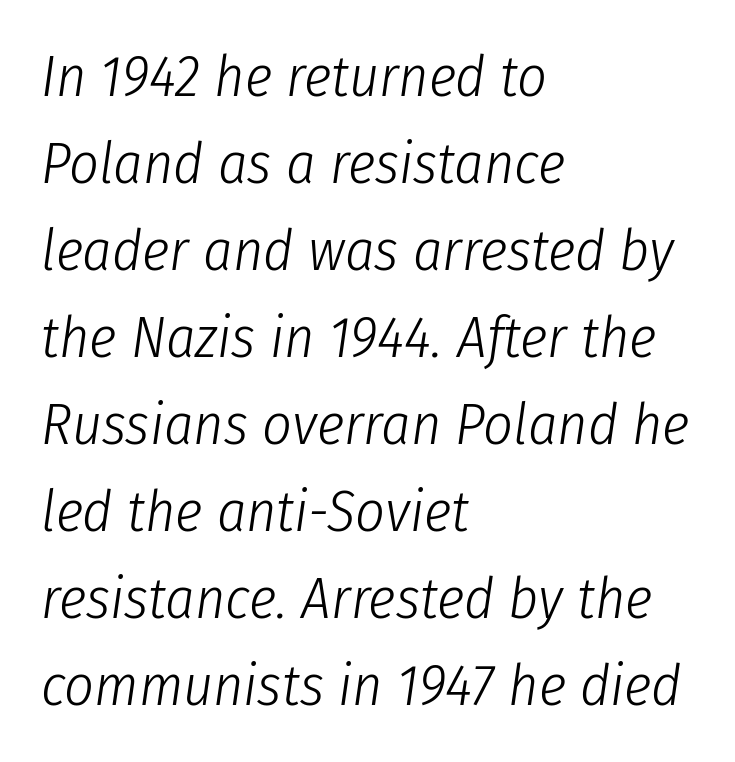
There is no visible air inserted between adjacent glyphs. Successive baselines arrive at the customary interval. Stem width sits at or under what a default text font uses. Looks like regular typesetting: each glyph gets only the width it needs.
